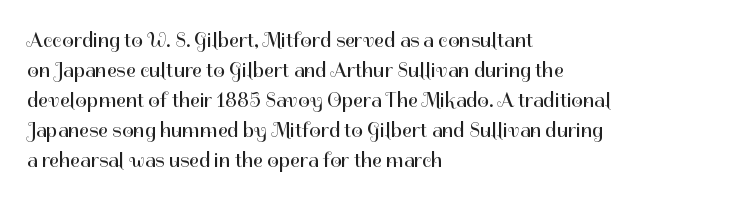
Compared with typical body copy, the letter spacing here is the same. The text block is weighted toward the left margin, trailing off unevenly rightward. The foot of each line stays bare and open. Evenly set lines give the paragraph a standard silhouette. Stroke thickness stays within the range of a standard reading face or lighter.
